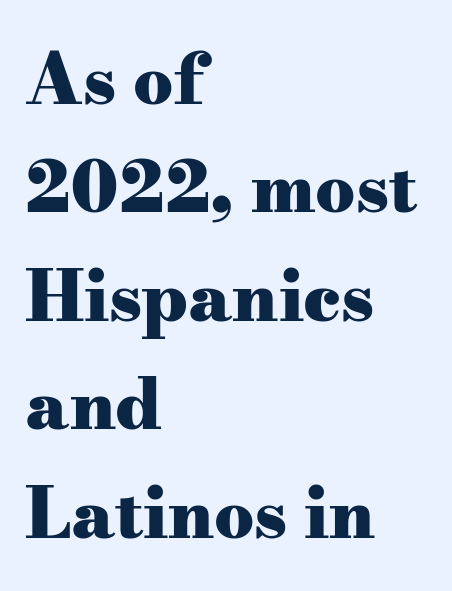
The image shows 70 px heavy, wide serif type, upright; set left-aligned, normal line spacing (1.55x), normal letter spacing, not underlined; medium stroke contrast and a small x-height.
